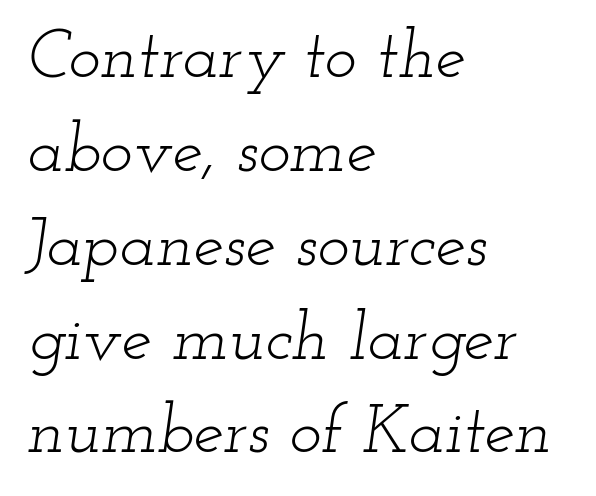
The image shows 68 px light, wide serif type, italic (leaning right); set left-aligned, normal line spacing (1.38x), normal letter spacing, not underlined; low stroke contrast and a small x-height.
